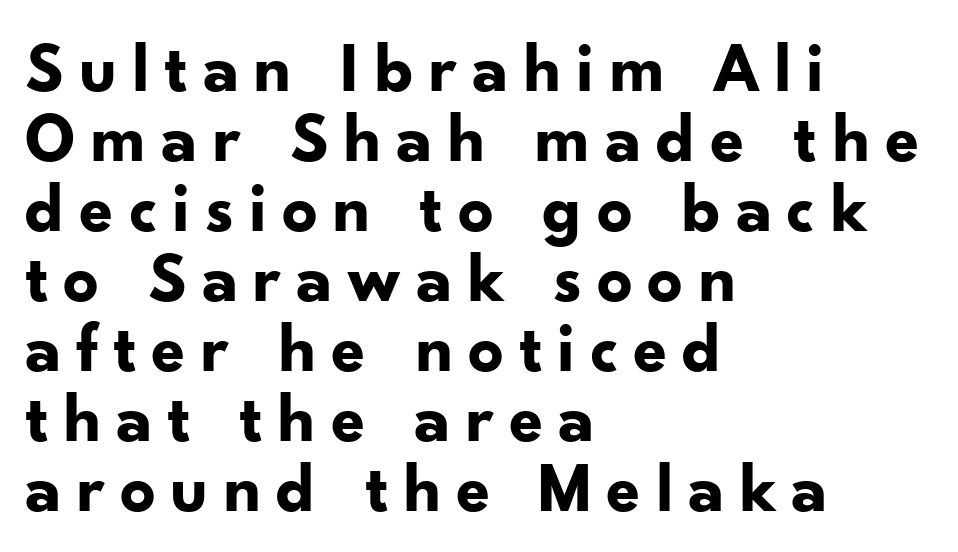
The image shows 70 px bold sans-serif type, upright; set left-aligned, tight line spacing (1.0x), unusually wide letter spacing (+0.21 em), not underlined; low stroke contrast and a small x-height.
